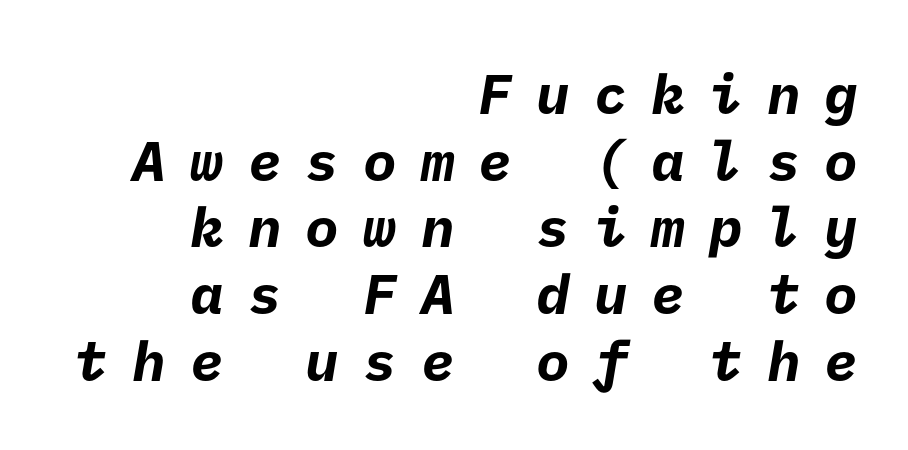
{"serif": "no", "bold": "yes", "weight": "bold", "width": "normal", "stroke_contrast": "low", "x_height": "medium", "underline": "no", "align": "right", "line_spacing_ratio": 1.19, "letter_spacing": "wide", "letter_spacing_em": 0.43, "glyph_px": 56}
